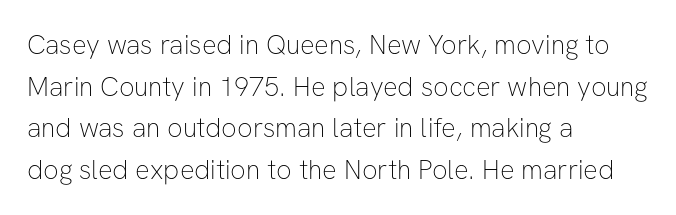
The image shows 27 px text type, upright; set left-aligned, normal line spacing (1.54x), normal letter spacing, not underlined.
